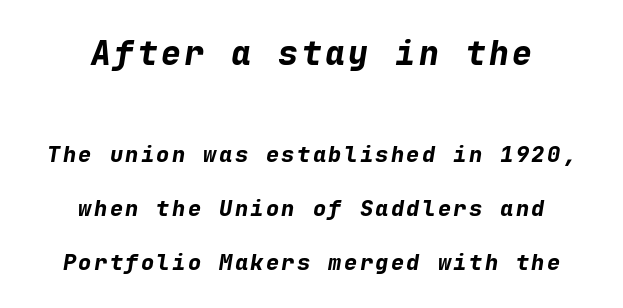
Q: Is the text bold? A: Yes.
Q: Is the text italic (slanted)? A: Yes, it leans right by about 9 degrees.
Q: Is the text underlined? A: No.
Q: How is the paragraph aligned? A: Centered.
Q: Is the spacing between lines tight, normal or loose? A: Loose.
Q: Which block of text is set in a larger size, the first (top) or the second (bottom)? A: The first (top) one.
Q: Width (condensed, normal, or wide)? A: Normal.
Q: Stroke contrast? A: Low.
Q: x-height? A: Medium.
Q: Monospaced? A: Yes.
